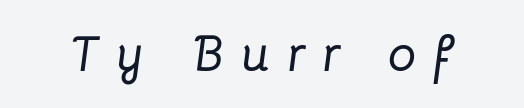
The type is letterspaced generously, with wide tracking. The space beneath each line is pristine and unruled. There's an unmistakable incline to the writing here. The face used here is proportionally spaced, like ordinary book or web type.
